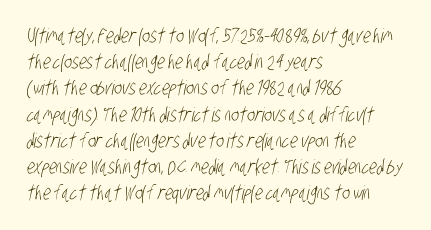
Q: Is the text bold? A: No.
Q: Is the text underlined? A: No.
Q: How is the paragraph aligned? A: Left-aligned.
Q: Is the spacing between letters normal or unusually wide? A: Normal.
Q: Is the spacing between lines tight, normal or loose? A: Normal.
